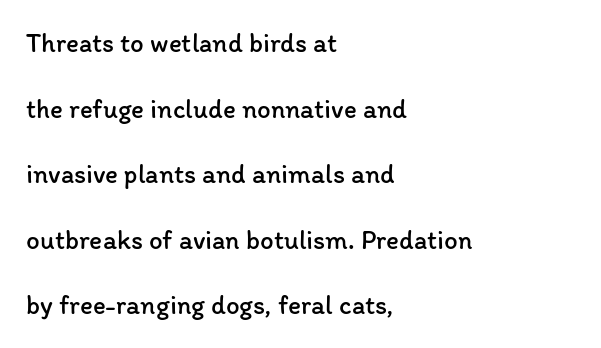
The image shows 27 px text type, upright; set left-aligned, loose line spacing (2.43x), normal letter spacing, not underlined.
